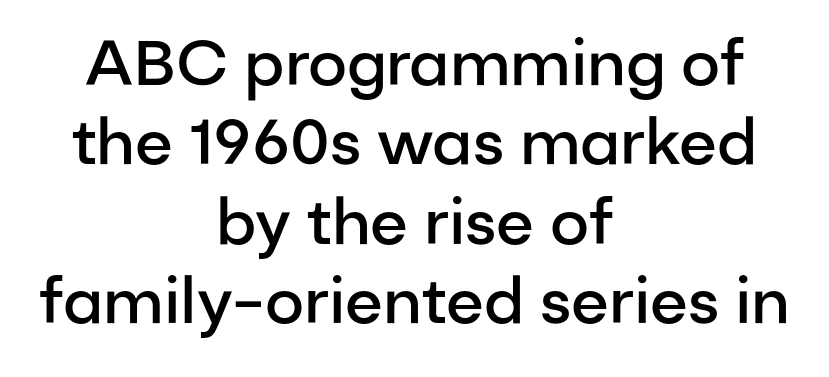
Type style note: lacks serifs. The lines are quadded center. A somewhat darkened texture: the type is semibold rather than bold. Think of a printed novel: that variable character pitch is what you see here.
